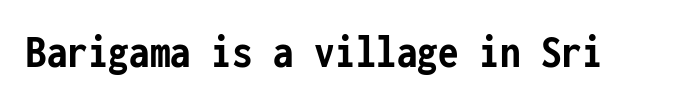
Q: Is the text bold? A: Yes.
Q: Is the text italic (slanted)? A: No, it is upright.
Q: Is the typeface a serif or a sans-serif typeface? A: Sans-serif.
Q: Is the text underlined? A: No.
Q: Is the spacing between letters normal or unusually wide? A: Normal.
Q: Width (condensed, normal, or wide)? A: Condensed.
Q: Stroke contrast? A: Low.
Q: x-height? A: Medium.
Q: Monospaced? A: Yes.
